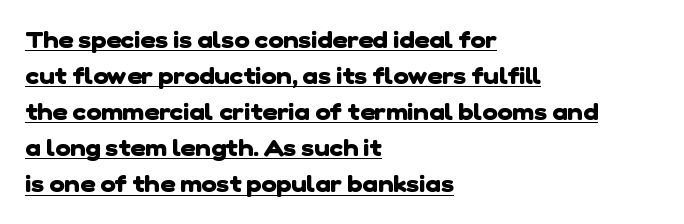
The passage shown has conventional tracking throughout. This is heavy type, rendered in bold. Beneath each row of characters lies a ruled line. A classic flush-left, rag-right setting is used for this passage.
